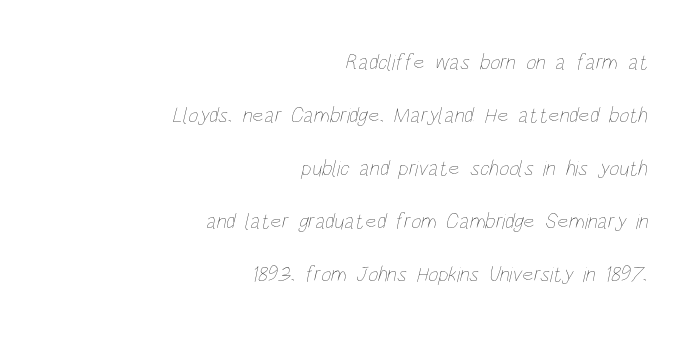
The image shows 22 px text type; set right-aligned, loose line spacing (2.41x), normal letter spacing, not underlined.
